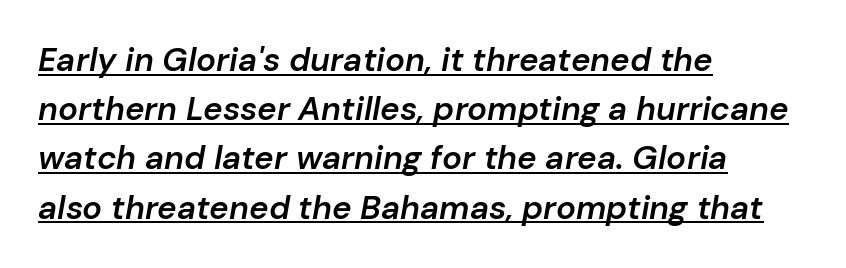
The image shows 33 px semibold type, italic (leaning right); set left-aligned, normal line spacing (1.49x), normal letter spacing, underlined; low stroke contrast and a medium x-height.
